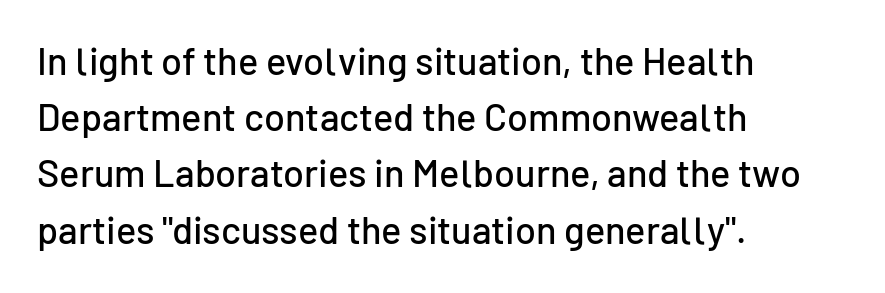
{"serif": "no", "italic": "no", "width": "normal", "stroke_contrast": "low", "x_height": "medium", "monospaced": "no", "underline": "no", "align": "left", "line_spacing": "normal", "line_spacing_ratio": 1.48, "letter_spacing": "normal", "letter_spacing_em": 0.0, "glyph_px": 38}
